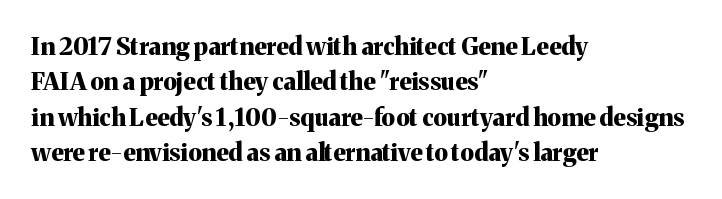
{"italic": "no", "bold": "yes", "underline": "no", "align": "left", "line_spacing": "normal", "line_spacing_ratio": 1.47, "letter_spacing": "normal", "letter_spacing_em": 0.0, "glyph_px": 24}
